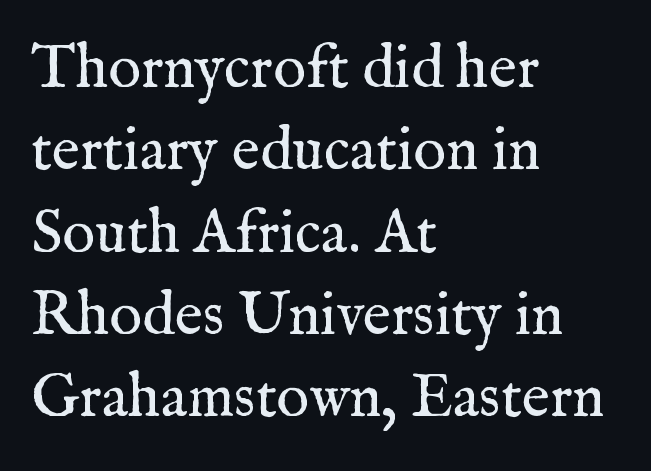
The image shows 61 px regular-weight serif type, upright; set left-aligned, normal line spacing (1.35x), normal letter spacing, not underlined; medium stroke contrast and a medium x-height.
